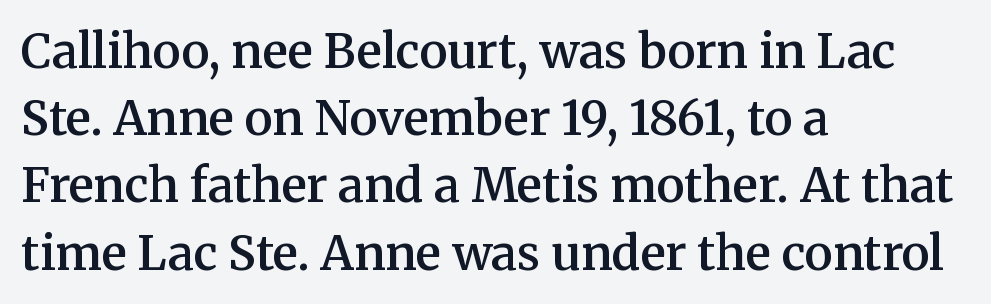
{"serif": "yes", "italic": "no", "bold": "semi", "weight": "semibold", "width": "normal", "stroke_contrast": "medium", "x_height": "medium", "monospaced": "no", "underline": "no", "align": "left", "line_spacing": "normal", "line_spacing_ratio": 1.43, "letter_spacing": "normal", "letter_spacing_em": 0.0, "glyph_px": 47}
